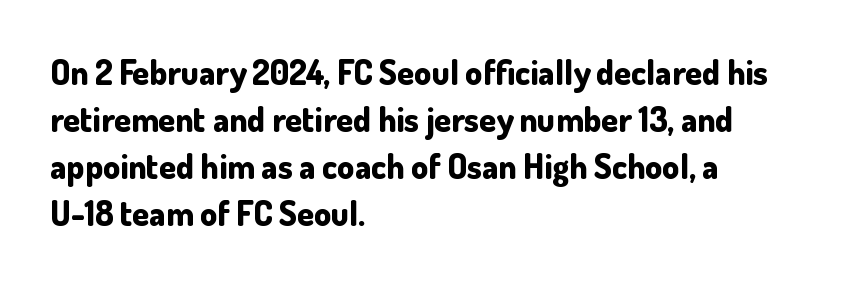
The image shows 34 px bold sans-serif type, upright; set left-aligned, normal line spacing (1.38x), normal letter spacing, not underlined; low stroke contrast and a small x-height.
